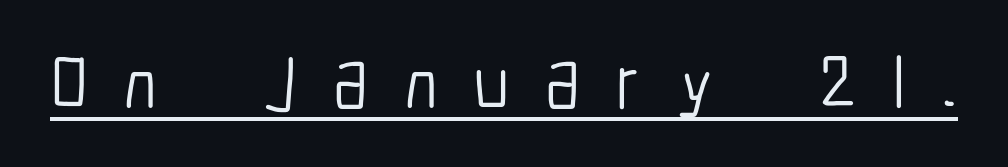
{"serif": "no", "italic": "no", "bold": "no", "weight": "light", "width": "condensed", "stroke_contrast": "low", "x_height": "medium", "monospaced": "no", "underline": "yes", "letter_spacing": "wide", "letter_spacing_em": 0.48, "glyph_px": 75}
